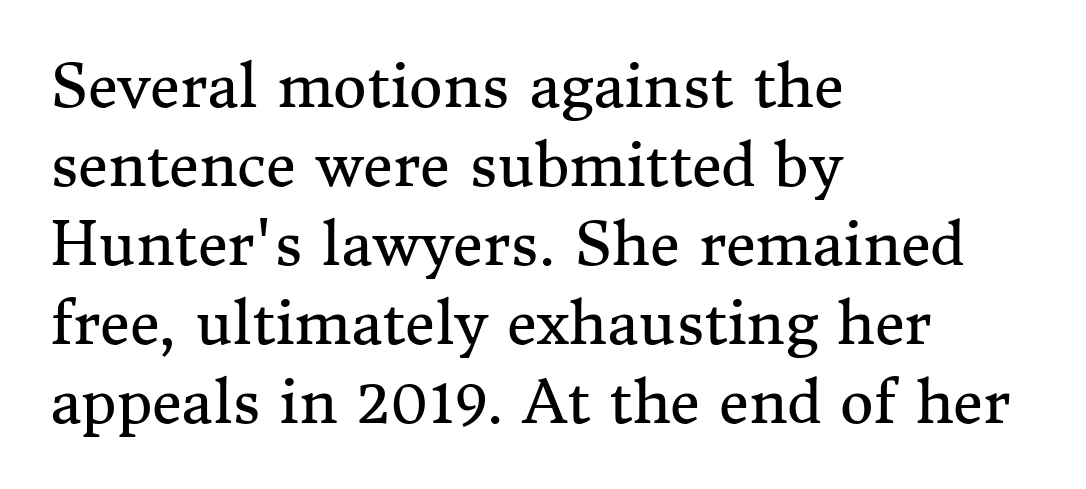
Bare-footed words on every line. These lines stack with their left ends in a neat column. The type is set solid horizontally, with unmodified tracking. Note the varied advance widths — an 'i' is clearly narrower than an 'm'. Designer's note — italics off, roman on. This is serif lettering, the kind often seen in printed books.
